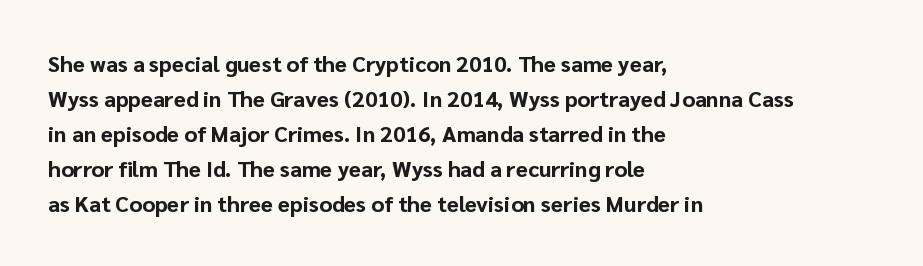
Horizontal bands of white between lines are of average thickness. The rendering keeps characters at their native spacing. Line beginnings align vertically; line endings do not. The font is running at its bold setting. No italicization has been applied; the sample stays upright.
